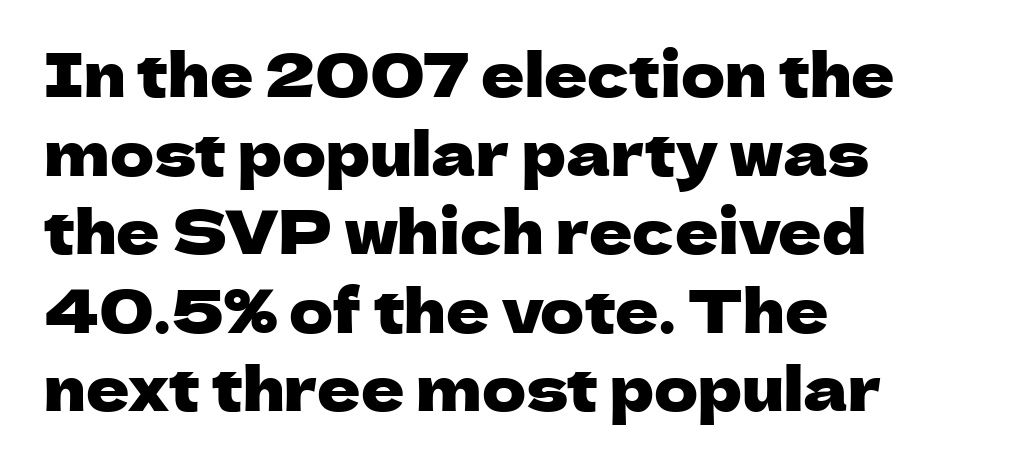
Q: Is the text italic (slanted)? A: No, it is upright.
Q: Is the typeface a serif or a sans-serif typeface? A: Sans-serif.
Q: Is the text underlined? A: No.
Q: How is the paragraph aligned? A: Left-aligned.
Q: Is the spacing between letters normal or unusually wide? A: Normal.
Q: Is the spacing between lines tight, normal or loose? A: Normal.
Q: Width (condensed, normal, or wide)? A: Normal.
Q: Stroke contrast? A: Low.
Q: x-height? A: Medium.
Q: Monospaced? A: No.
